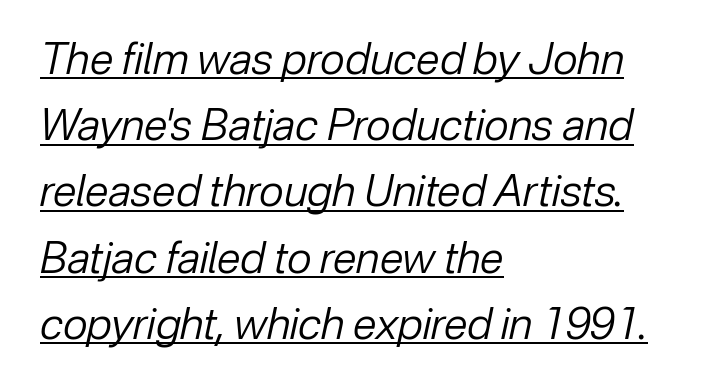
The image shows 43 px regular-weight type, italic (leaning right); set left-aligned, normal line spacing (1.54x), normal letter spacing, underlined; low stroke contrast and a medium x-height.
